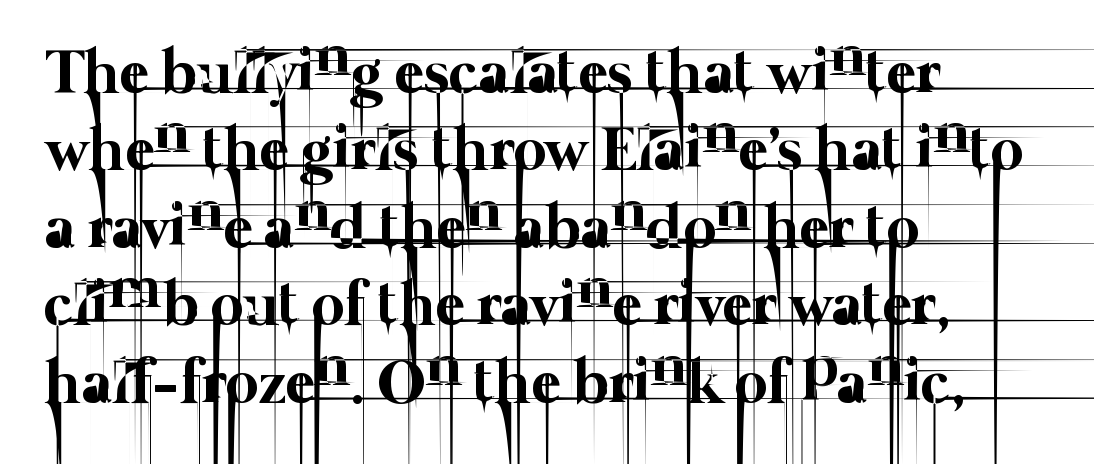
The image shows 63 px thin type; set left-aligned, line spacing 1.23x, normal letter spacing, not underlined; low stroke contrast and a medium x-height.
